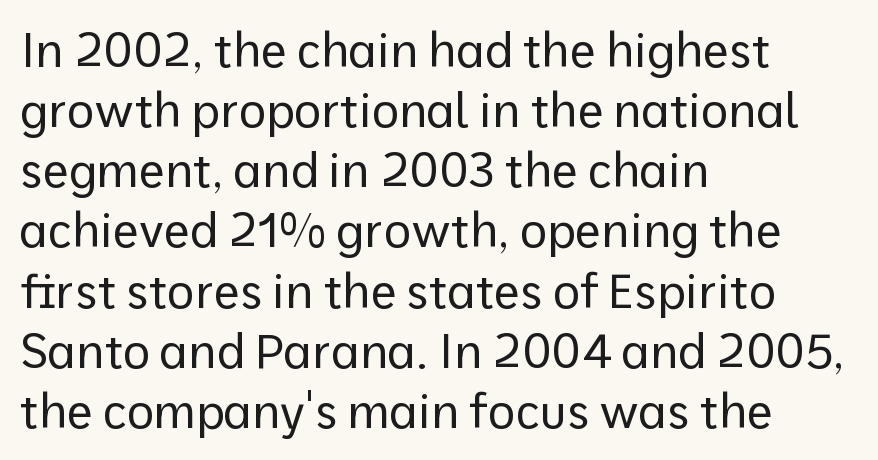
The image shows 47 px regular-weight sans-serif type, upright; set left-aligned, normal line spacing (1.28x), normal letter spacing, not underlined; low stroke contrast and a medium x-height.
